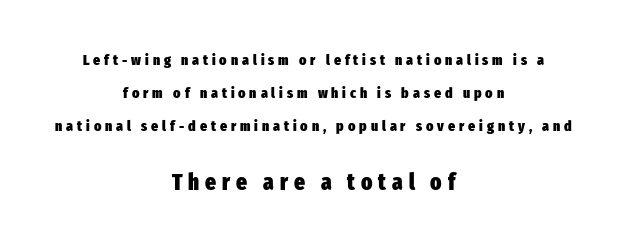
{"italic": "no", "bold": "yes", "underline": "no", "align": "center", "line_spacing": "loose", "line_spacing_ratio": 2.21, "letter_spacing": "wide", "letter_spacing_em": 0.26, "larger_block": "second", "size_ratio": 1.53, "glyph_px": 23}
